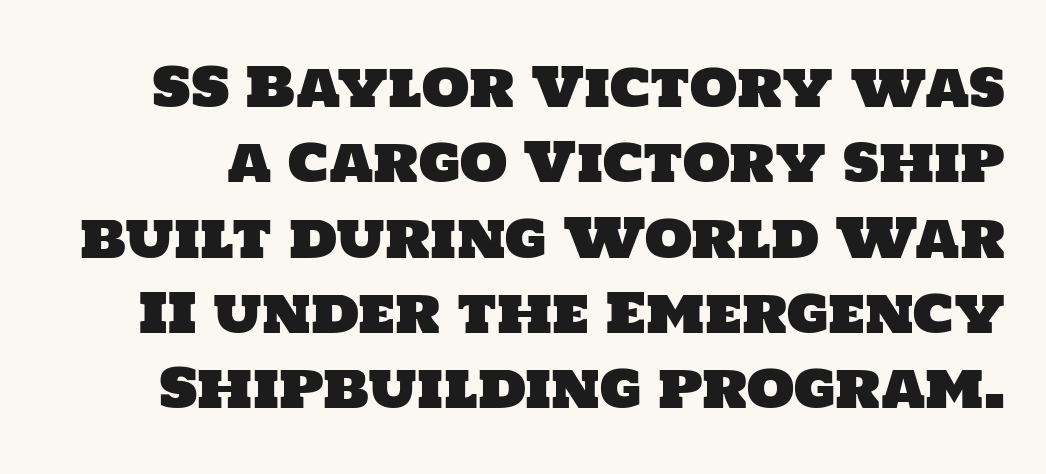
The image shows 55 px sans-serif type; set normal line spacing (1.37x), normal letter spacing, not underlined; low stroke contrast and a large x-height.
